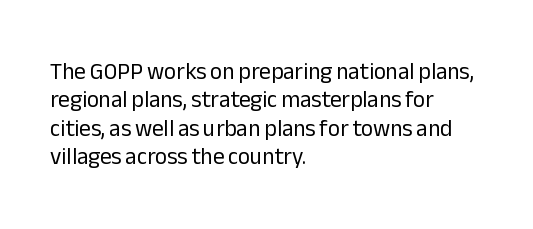
{"italic": "no", "bold": "no", "underline": "no", "align": "left", "line_spacing_ratio": 1.23, "letter_spacing": "normal", "letter_spacing_em": 0.0, "glyph_px": 23}
